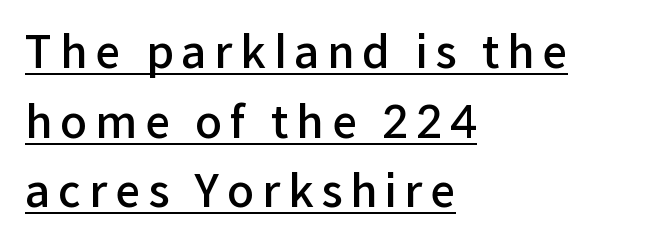
{"serif": "no", "italic": "no", "bold": "semi", "weight": "semibold", "width": "normal", "stroke_contrast": "low", "x_height": "medium", "monospaced": "no", "underline": "yes", "align": "left", "line_spacing": "normal", "line_spacing_ratio": 1.58, "glyph_px": 44}
